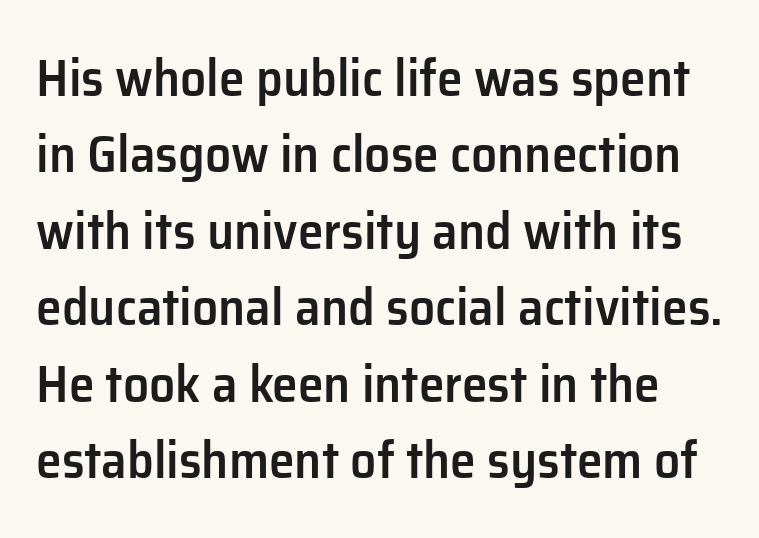
Q: Is the text bold? A: Semi-bold.
Q: Is the text italic (slanted)? A: No, it is upright.
Q: Is the typeface a serif or a sans-serif typeface? A: Sans-serif.
Q: Is the text underlined? A: No.
Q: Is the spacing between letters normal or unusually wide? A: Normal.
Q: Is the spacing between lines tight, normal or loose? A: Normal.
Q: Width (condensed, normal, or wide)? A: Normal.
Q: Stroke contrast? A: Low.
Q: x-height? A: Medium.
Q: Monospaced? A: No.
